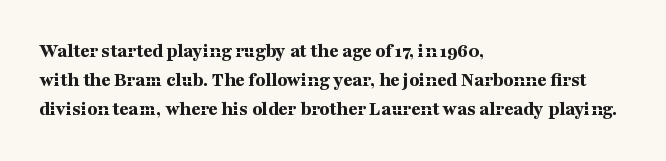
Q: Is the text bold? A: Yes.
Q: Is the text italic (slanted)? A: No, it is upright.
Q: Is the text underlined? A: No.
Q: How is the paragraph aligned? A: Left-aligned.
Q: Is the spacing between letters normal or unusually wide? A: Normal.
Q: Is the spacing between lines tight, normal or loose? A: Normal.
